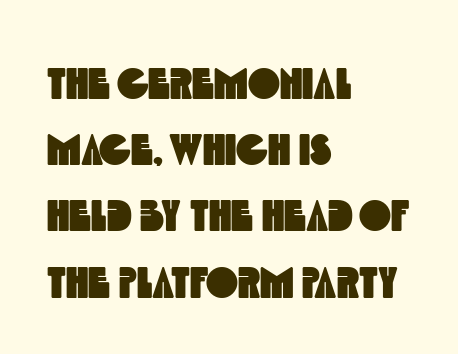
The image shows 43 px condensed sans-serif type; set left-aligned, normal line spacing (1.54x), normal letter spacing, not underlined; a large x-height.
